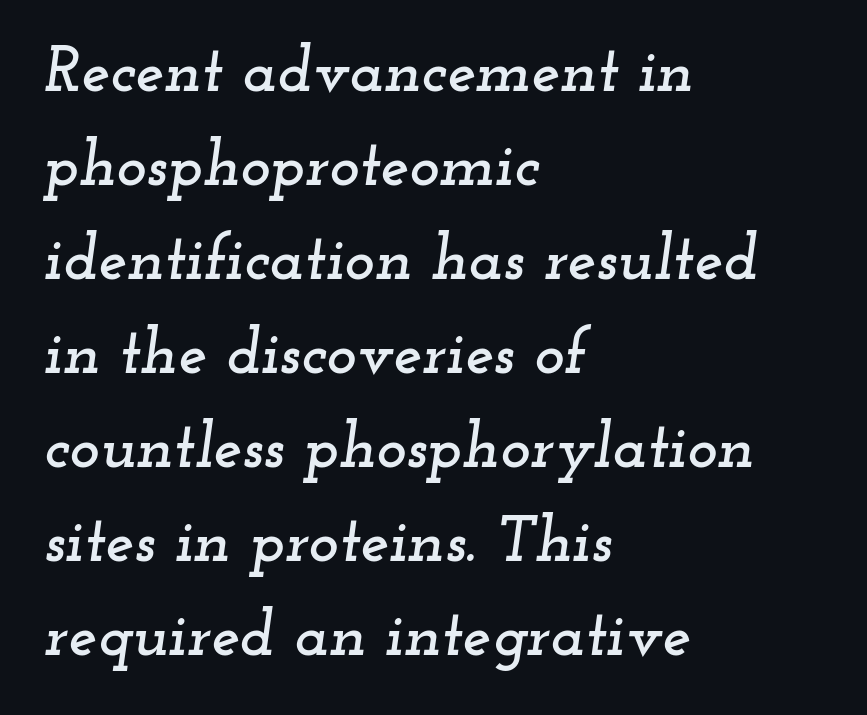
{"serif": "yes", "italic": "yes", "lean": "right", "slant_degrees": 12, "width": "wide", "stroke_contrast": "low", "x_height": "small", "monospaced": "no", "underline": "no", "align": "left", "line_spacing": "normal", "line_spacing_ratio": 1.47, "letter_spacing": "normal", "letter_spacing_em": 0.0, "glyph_px": 64}
